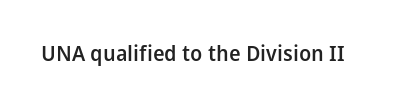
{"italic": "no", "bold": "semi", "underline": "no", "letter_spacing": "normal", "letter_spacing_em": 0.0, "glyph_px": 21}
